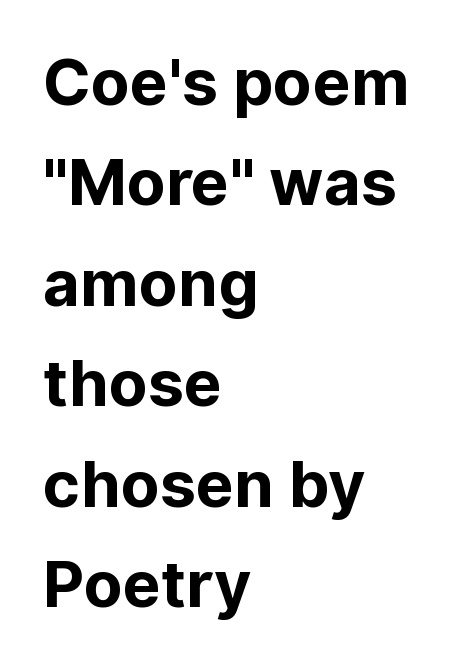
The font family rendered here belongs to the sans-serif group. This sample has the flowing, uneven cadence of proportional lettering. Every letter is thick-stroked: bold, no question. This sample keeps an unexceptional amount of space between lines. Any mark beneath the type? The region is blank.
